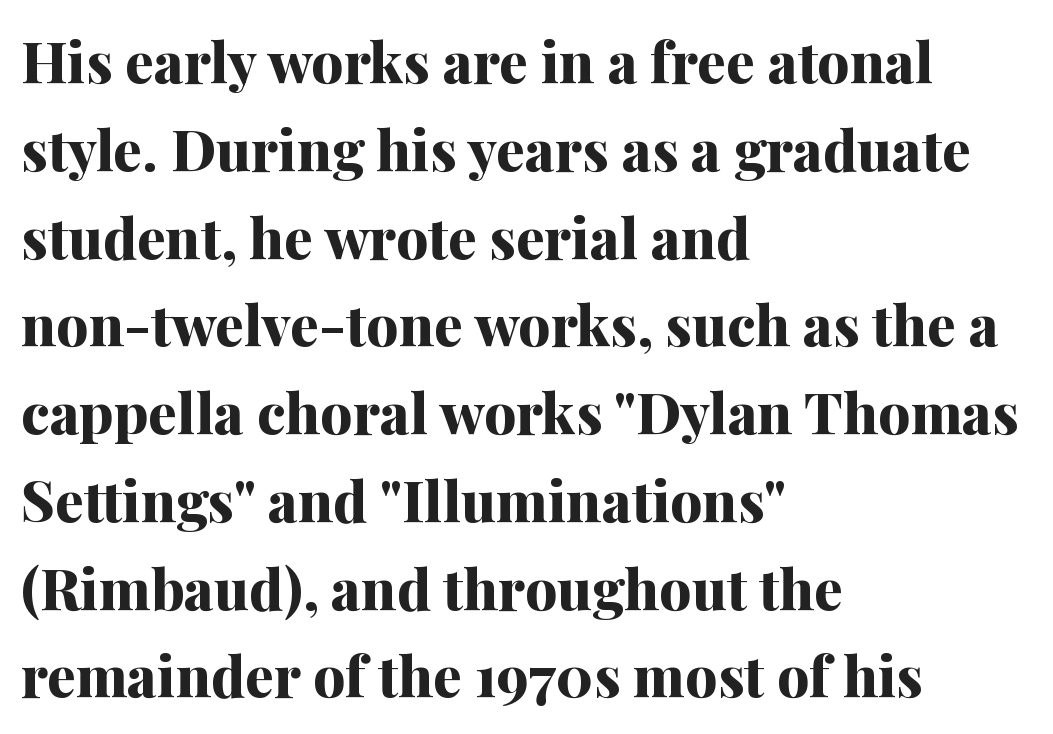
The image shows 57 px bold serif type, upright; set left-aligned, normal line spacing (1.54x), normal letter spacing, not underlined; medium stroke contrast and a medium x-height.
